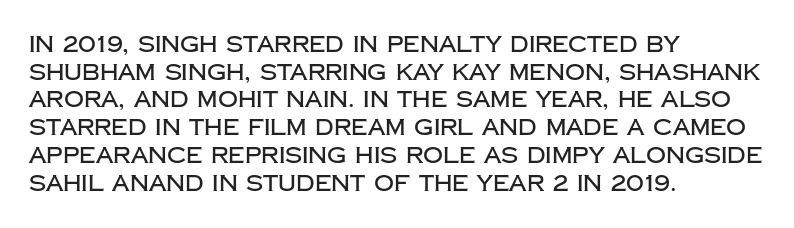
{"italic": "no", "underline": "no", "align": "left", "line_spacing": "normal", "line_spacing_ratio": 1.26, "letter_spacing": "normal", "letter_spacing_em": 0.0, "glyph_px": 22}
